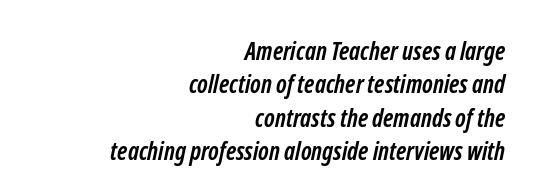
{"bold": "yes", "underline": "no", "align": "right", "line_spacing": "normal", "line_spacing_ratio": 1.34, "letter_spacing": "normal", "letter_spacing_em": 0.0, "glyph_px": 25}
